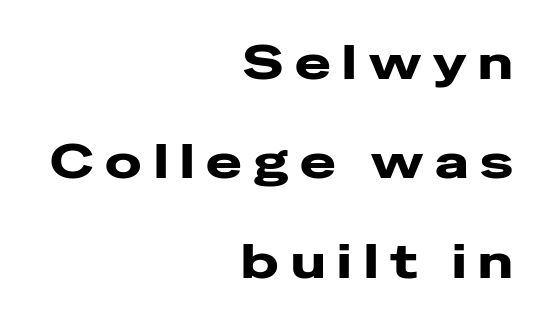
Q: Is the text italic (slanted)? A: No, it is upright.
Q: Is the typeface a serif or a sans-serif typeface? A: Sans-serif.
Q: Is the text underlined? A: No.
Q: How is the paragraph aligned? A: Right-aligned.
Q: Is the spacing between letters normal or unusually wide? A: Unusually wide.
Q: Is the spacing between lines tight, normal or loose? A: Loose.
Q: Width (condensed, normal, or wide)? A: Wide.
Q: Stroke contrast? A: Low.
Q: x-height? A: Medium.
Q: Monospaced? A: No.
